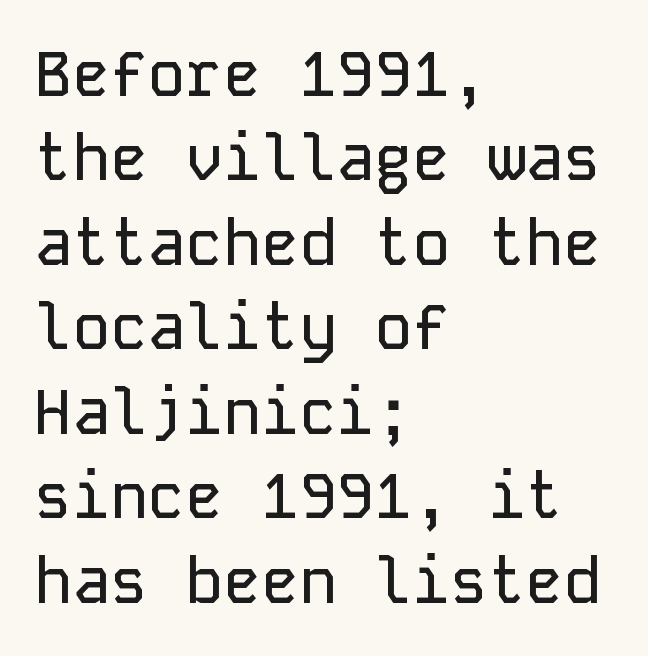
The axis of the letterforms is exactly vertical. Layout note: lines flush left. The line texture is even and compact thanks to regular tracking. Any mark beneath the type? The region is blank.
